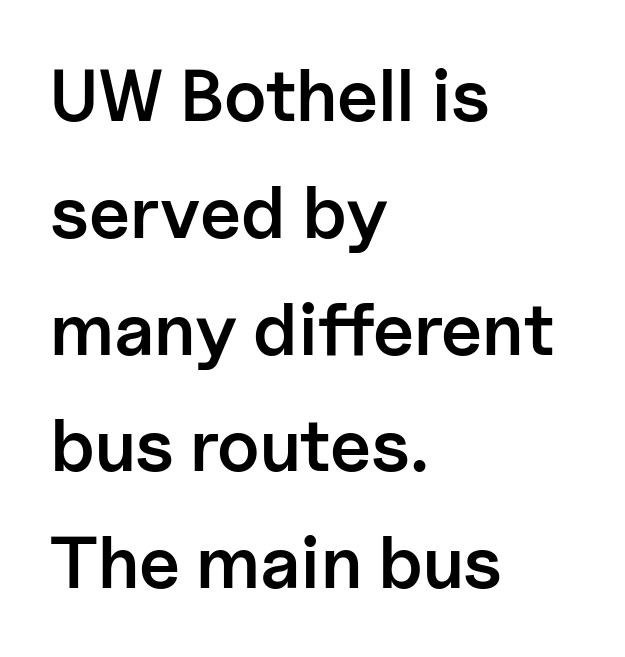
The image shows 73 px semibold sans-serif type, upright; set left-aligned, normal line spacing (1.6x), normal letter spacing, not underlined; low stroke contrast and a medium x-height.
